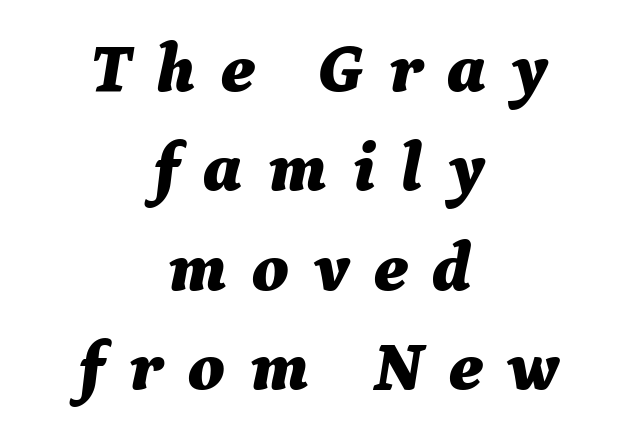
{"italic": "yes", "lean": "right", "slant_degrees": 9, "bold": "yes", "weight": "bold", "width": "normal", "stroke_contrast": "medium", "x_height": "medium", "monospaced": "no", "underline": "no", "align": "center", "line_spacing": "normal", "line_spacing_ratio": 1.42, "letter_spacing": "wide", "letter_spacing_em": 0.35, "glyph_px": 70}
